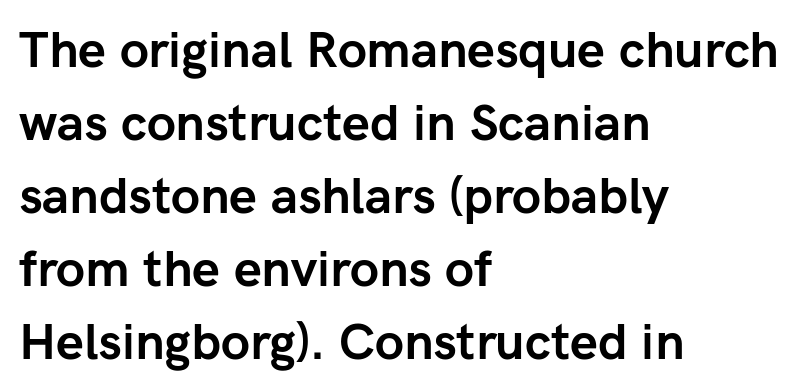
Q: Is the text bold? A: Yes.
Q: Is the text italic (slanted)? A: No, it is upright.
Q: Is the typeface a serif or a sans-serif typeface? A: Sans-serif.
Q: Is the text underlined? A: No.
Q: How is the paragraph aligned? A: Left-aligned.
Q: Is the spacing between letters normal or unusually wide? A: Normal.
Q: Is the spacing between lines tight, normal or loose? A: Normal.
Q: Width (condensed, normal, or wide)? A: Normal.
Q: Stroke contrast? A: Low.
Q: x-height? A: Medium.
Q: Monospaced? A: No.
